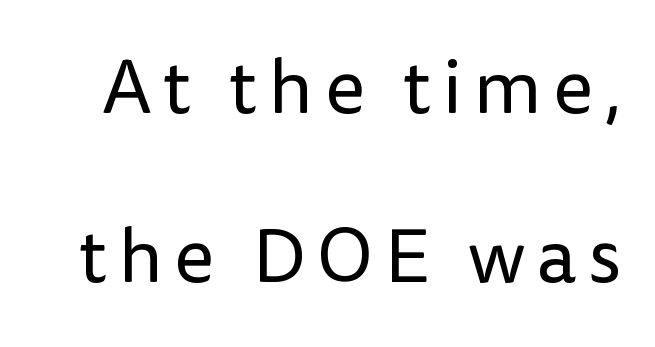
The image shows 76 px regular-weight sans-serif type, upright; set loose line spacing (2.22x), not underlined; low stroke contrast and a medium x-height.
